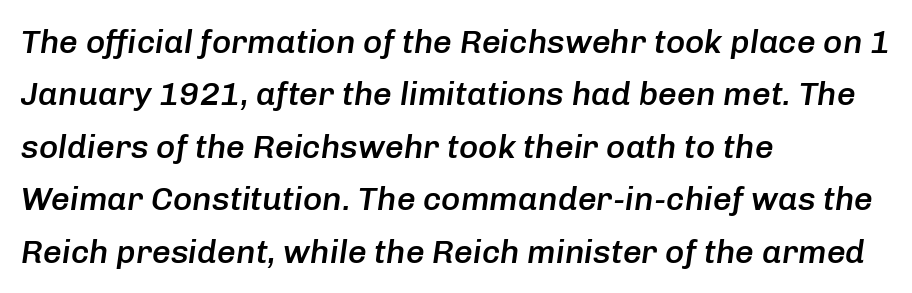
Q: Is the text bold? A: Semi-bold.
Q: Is the text italic (slanted)? A: Yes, it leans right by about 8 degrees.
Q: Is the text underlined? A: No.
Q: How is the paragraph aligned? A: Left-aligned.
Q: Is the spacing between letters normal or unusually wide? A: Normal.
Q: Is the spacing between lines tight, normal or loose? A: Normal.
Q: Width (condensed, normal, or wide)? A: Normal.
Q: Stroke contrast? A: Low.
Q: x-height? A: Medium.
Q: Monospaced? A: No.
